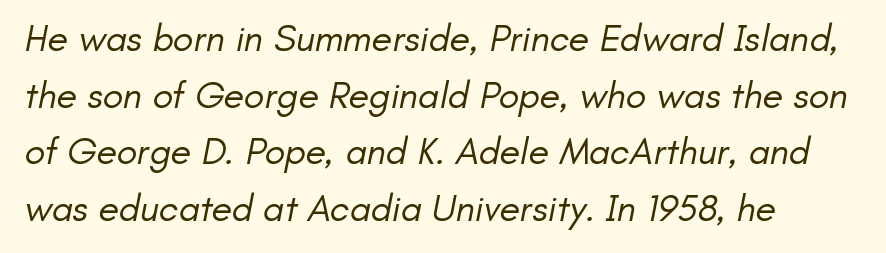
Q: Is the text bold? A: No.
Q: Is the typeface a serif or a sans-serif typeface? A: Sans-serif.
Q: Is the text underlined? A: No.
Q: How is the paragraph aligned? A: Left-aligned.
Q: Is the spacing between letters normal or unusually wide? A: Normal.
Q: Is the spacing between lines tight, normal or loose? A: Normal.
Q: Width (condensed, normal, or wide)? A: Normal.
Q: Stroke contrast? A: Low.
Q: x-height? A: Small.
Q: Monospaced? A: No.
